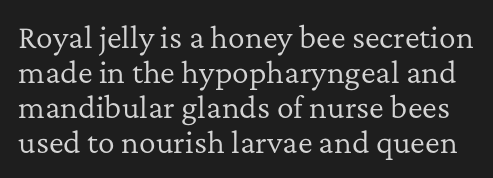
The image shows 28 px regular-weight serif type, upright; set normal line spacing (1.25x), normal letter spacing, not underlined; low stroke contrast and a medium x-height.
